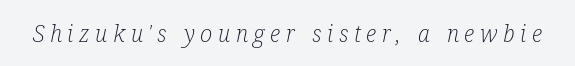
The words here are not underlined. The passage shown has open, widely tracked lettering throughout. These lines were composed using italics. No chunkiness to these letters — they're not bold.
